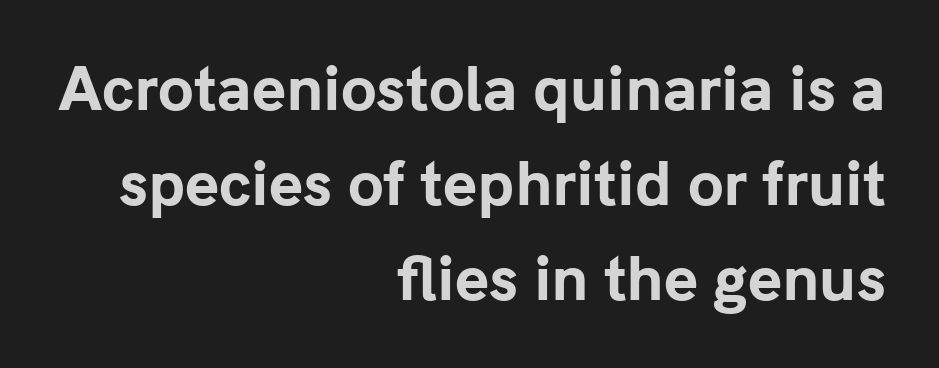
Only glyphs here, with clear space below each row. Note the varied advance widths — an 'i' is clearly narrower than an 'm'. The letters stand straight up with perfectly vertical stems. In terms of weight, the rendering is a true, heavy bold.
